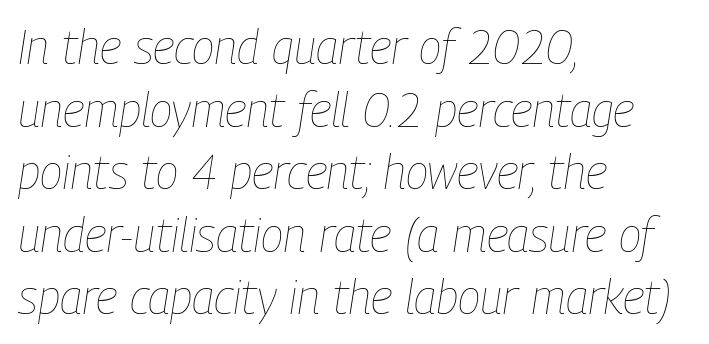
The image shows 47 px thin, condensed type, italic (leaning right); set left-aligned, normal line spacing (1.33x), normal letter spacing, not underlined; low stroke contrast and a medium x-height.
